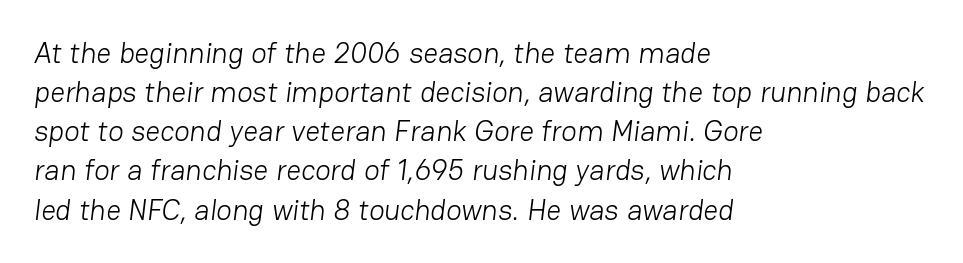
The image shows 29 px light sans-serif type; set left-aligned, normal line spacing (1.35x), normal letter spacing, not underlined; low stroke contrast and a medium x-height.
